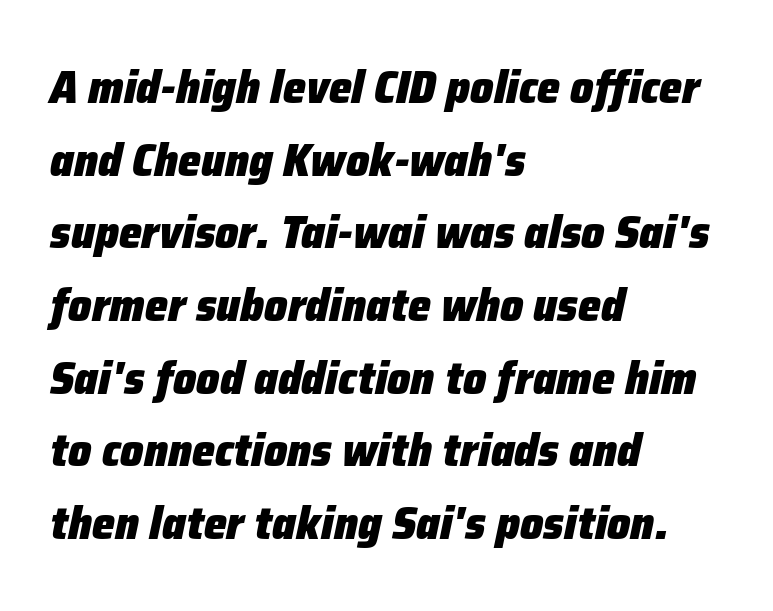
{"italic": "yes", "lean": "right", "slant_degrees": 12, "bold": "yes", "weight": "heavy", "width": "normal", "stroke_contrast": "low", "x_height": "medium", "monospaced": "no", "underline": "no", "align": "left", "line_spacing": "normal", "line_spacing_ratio": 1.58, "letter_spacing": "normal", "letter_spacing_em": 0.0, "glyph_px": 46}
